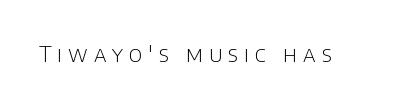
Q: Is the text bold? A: No.
Q: Is the text italic (slanted)? A: No, it is upright.
Q: Is the text underlined? A: No.
Q: Is the spacing between letters normal or unusually wide? A: Unusually wide.
